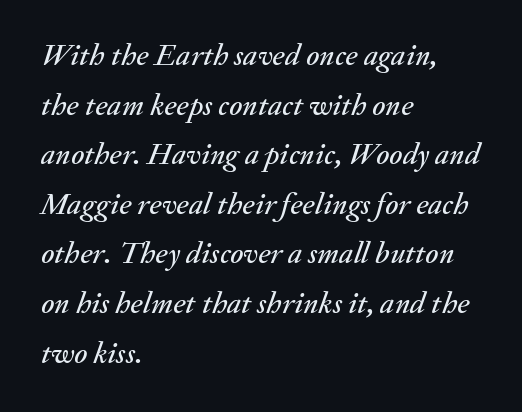
{"italic": "yes", "lean": "right", "slant_degrees": 20, "width": "normal", "stroke_contrast": "medium", "x_height": "small", "monospaced": "no", "underline": "no", "align": "left", "line_spacing": "normal", "line_spacing_ratio": 1.6, "letter_spacing": "normal", "letter_spacing_em": 0.0, "glyph_px": 31}
